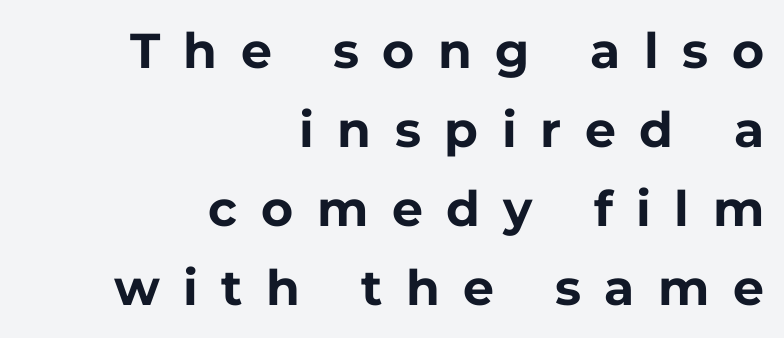
Q: Is the text bold? A: Yes.
Q: Is the text italic (slanted)? A: No, it is upright.
Q: Is the typeface a serif or a sans-serif typeface? A: Sans-serif.
Q: Is the text underlined? A: No.
Q: How is the paragraph aligned? A: Right-aligned.
Q: Is the spacing between letters normal or unusually wide? A: Unusually wide.
Q: Is the spacing between lines tight, normal or loose? A: Normal.
Q: Width (condensed, normal, or wide)? A: Normal.
Q: Stroke contrast? A: Low.
Q: x-height? A: Medium.
Q: Monospaced? A: No.
